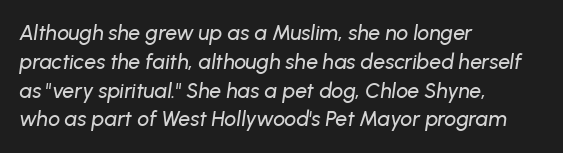
The face used here has a pronounced slope to its letters. The specimen omits any rule beneath the text block's lines. Tracking here is standard; glyphs follow each other at the usual distance. Successive baselines arrive at the customary interval.
